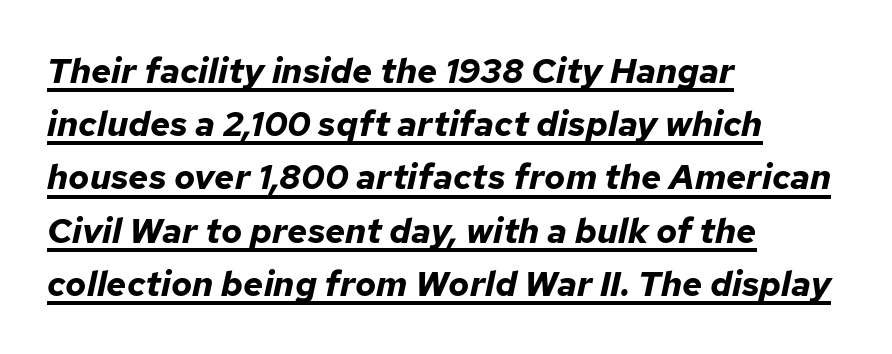
{"italic": "yes", "lean": "right", "slant_degrees": 12, "bold": "yes", "weight": "bold", "width": "normal", "stroke_contrast": "low", "x_height": "medium", "monospaced": "no", "underline": "yes", "align": "left", "line_spacing": "normal", "line_spacing_ratio": 1.52, "letter_spacing": "normal", "letter_spacing_em": 0.0, "glyph_px": 35}
